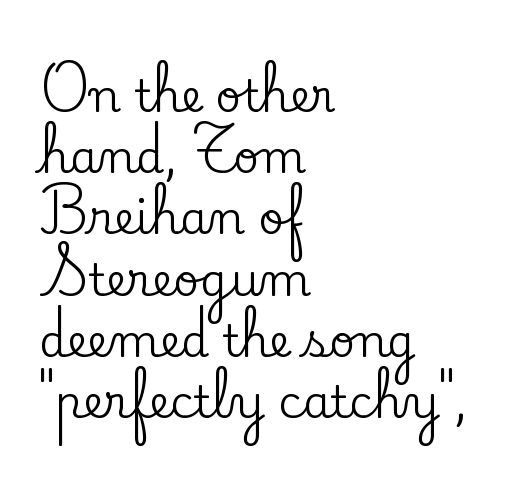
The image shows 45 px serif type, upright; set left-aligned, normal line spacing (1.36x), normal letter spacing, not underlined; low stroke contrast and a small x-height.
